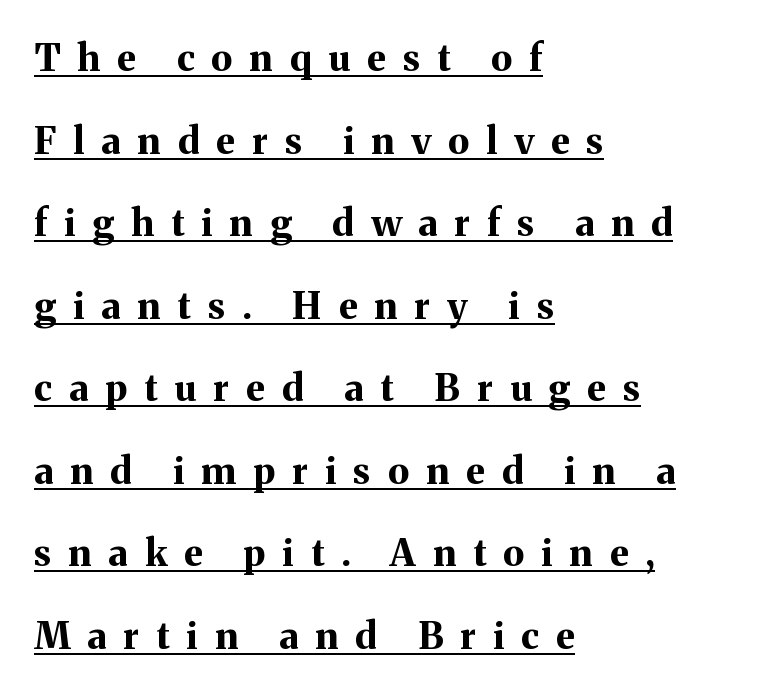
The type is letterspaced generously, with wide tracking. On the weight axis this lands at bold, roughly 700. You can see a thin bar hugging the bottom of the glyphs. Caption: multi-line text, flush left, ragged right. Interline gaps are noticeably wide in this sample.
